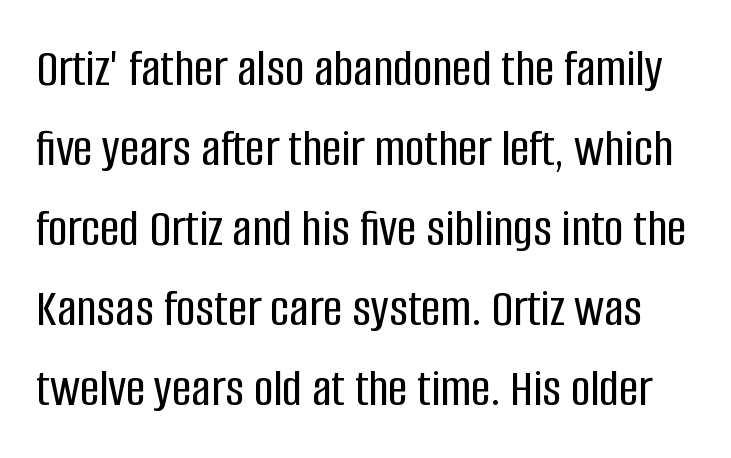
The image shows 54 px condensed sans-serif type, upright; set normal line spacing (1.48x), normal letter spacing, not underlined; low stroke contrast and a large x-height.
